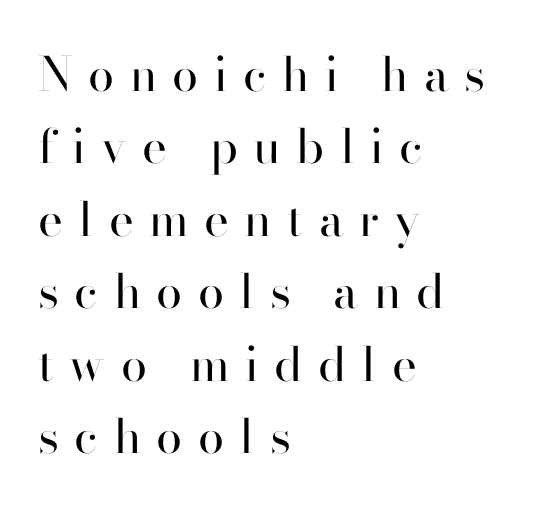
{"serif": "no", "italic": "no", "bold": "no", "weight": "regular", "width": "normal", "stroke_contrast": "high", "x_height": "small", "monospaced": "no", "underline": "no", "align": "left", "line_spacing": "normal", "line_spacing_ratio": 1.54, "letter_spacing": "wide", "letter_spacing_em": 0.33, "glyph_px": 47}
